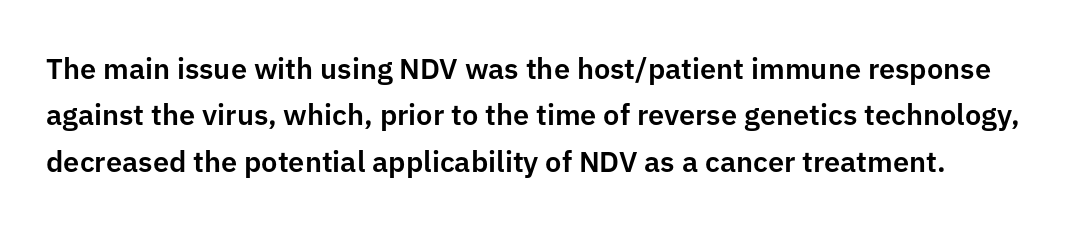
{"serif": "no", "italic": "no", "width": "normal", "stroke_contrast": "low", "x_height": "medium", "monospaced": "no", "underline": "no", "align": "left", "line_spacing": "normal", "line_spacing_ratio": 1.6, "letter_spacing": "normal", "letter_spacing_em": 0.0, "glyph_px": 29}
